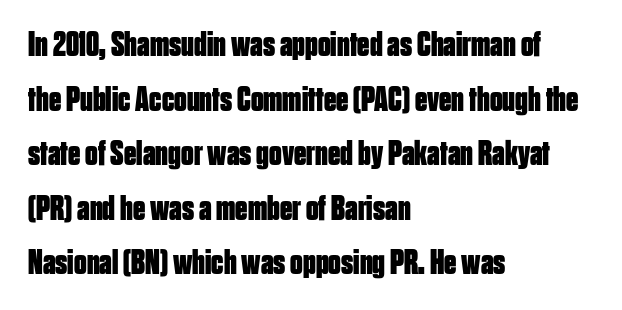
Vertical spacing — default. The letters carry no serifs — their stems end cleanly without finishing strokes. A typesetter would mark this as roman, not italic. Between one letter and the next there's only the usual sliver of space. Type without underlining. Is this a fixed-width face? No — the glyphs have proportional, varying widths.
